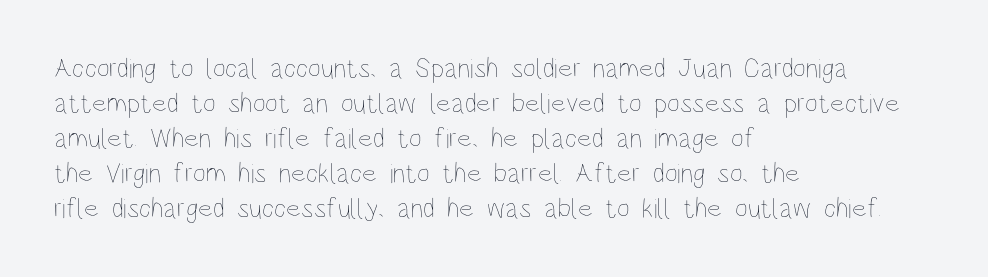
The axis of the letterforms is exactly vertical. Varying glyph widths throughout — classic text-font behaviour. How are the letters spaced? Ordinarily, with no added tracking. Each line starts at the same left margin while the right side varies. Rows of type keep a routine distance in the vertical direction.
